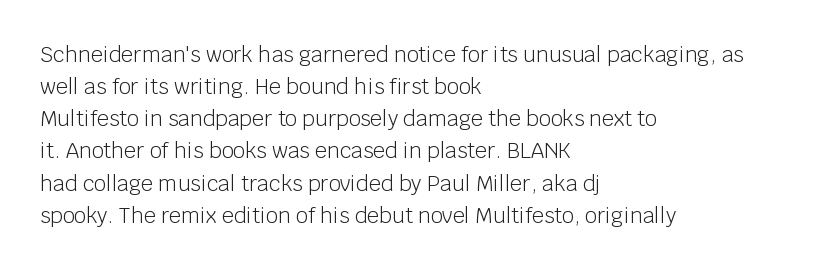
Is the block centered? No — it sits flush against the left margin. Honestly, the row spacing looks completely unremarkable. Check under the words: just untouched page. Ascenders rise straight up at ninety degrees. Nobody touched the tracking dial on this one.
